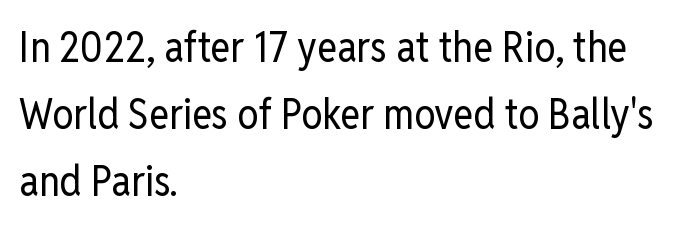
Q: Is the text bold? A: No.
Q: Is the text italic (slanted)? A: No, it is upright.
Q: Is the typeface a serif or a sans-serif typeface? A: Sans-serif.
Q: Is the text underlined? A: No.
Q: How is the paragraph aligned? A: Left-aligned.
Q: Is the spacing between letters normal or unusually wide? A: Normal.
Q: Is the spacing between lines tight, normal or loose? A: Normal.
Q: Width (condensed, normal, or wide)? A: Condensed.
Q: Stroke contrast? A: Low.
Q: x-height? A: Medium.
Q: Monospaced? A: No.
